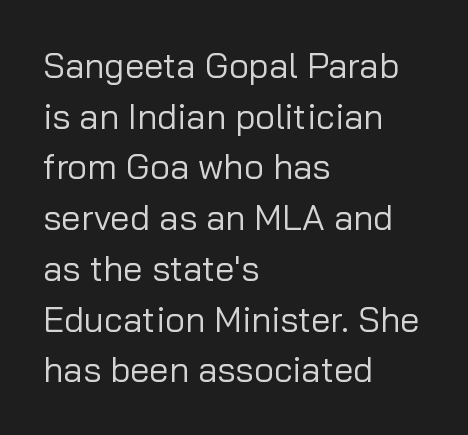
The image shows 35 px regular-weight sans-serif type, upright; set left-aligned, normal line spacing (1.45x), normal letter spacing, not underlined; low stroke contrast and a medium x-height.
